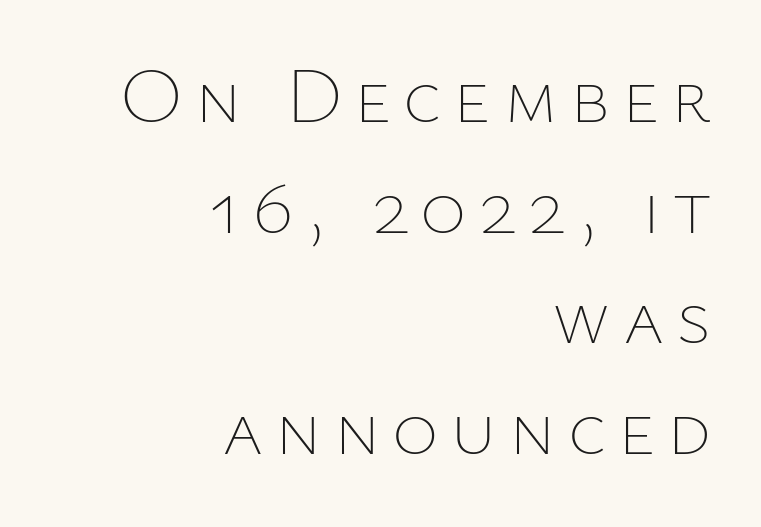
{"italic": "no", "bold": "no", "weight": "thin", "width": "normal", "stroke_contrast": "low", "x_height": "medium", "monospaced": "no", "underline": "no", "align": "right", "line_spacing": "normal", "line_spacing_ratio": 1.4, "glyph_px": 79}
